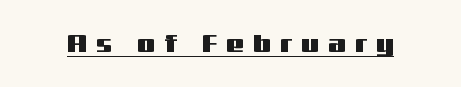
Q: Is the text italic (slanted)? A: No, it is upright.
Q: Is the text underlined? A: Yes.
Q: Is the spacing between letters normal or unusually wide? A: Unusually wide.
